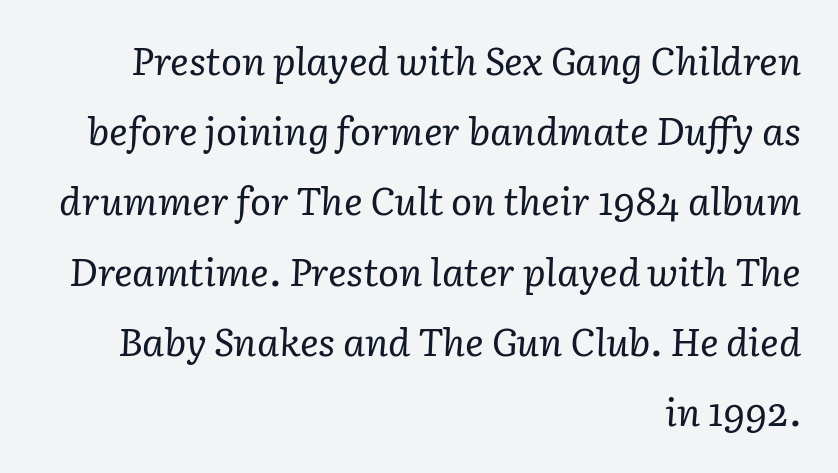
The image shows 39 px regular-weight serif type, italic (leaning right); set right-aligned, line spacing 1.8x, normal letter spacing, not underlined; low stroke contrast and a medium x-height.
